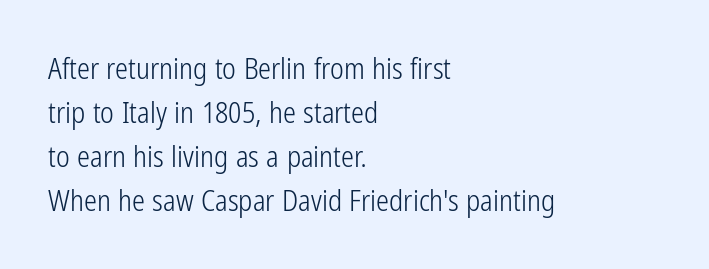
{"serif": "no", "italic": "no", "bold": "no", "weight": "light", "width": "condensed", "stroke_contrast": "low", "x_height": "medium", "monospaced": "no", "underline": "no", "align": "left", "line_spacing": "normal", "line_spacing_ratio": 1.52, "letter_spacing": "normal", "letter_spacing_em": 0.0, "glyph_px": 29}
